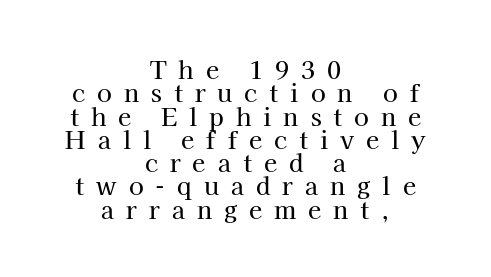
Q: Is the text italic (slanted)? A: No, it is upright.
Q: Is the text underlined? A: No.
Q: How is the paragraph aligned? A: Centered.
Q: Is the spacing between letters normal or unusually wide? A: Unusually wide.
Q: Is the spacing between lines tight, normal or loose? A: Tight.
